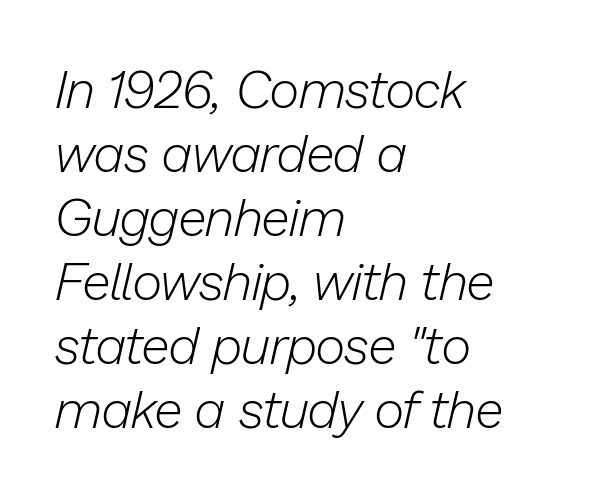
Q: Is the text bold? A: No.
Q: Is the text italic (slanted)? A: Yes, it leans right by about 13 degrees.
Q: Is the text underlined? A: No.
Q: How is the paragraph aligned? A: Left-aligned.
Q: Is the spacing between letters normal or unusually wide? A: Normal.
Q: Width (condensed, normal, or wide)? A: Normal.
Q: Stroke contrast? A: Low.
Q: x-height? A: Medium.
Q: Monospaced? A: No.
